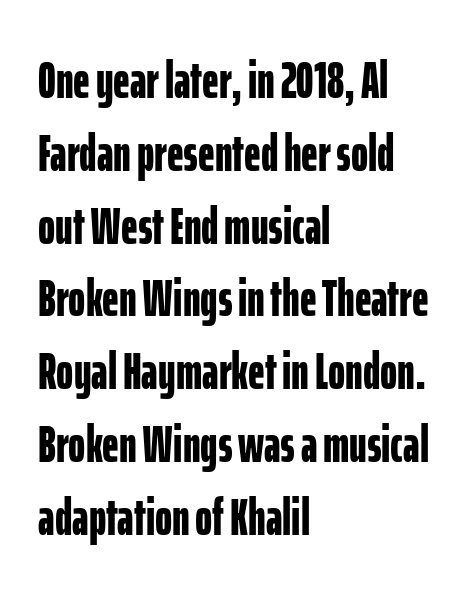
{"serif": "no", "italic": "no", "bold": "yes", "weight": "bold", "width": "condensed", "stroke_contrast": "low", "x_height": "medium", "monospaced": "no", "underline": "no", "align": "left", "line_spacing": "normal", "line_spacing_ratio": 1.4, "letter_spacing": "normal", "letter_spacing_em": 0.0, "glyph_px": 52}
